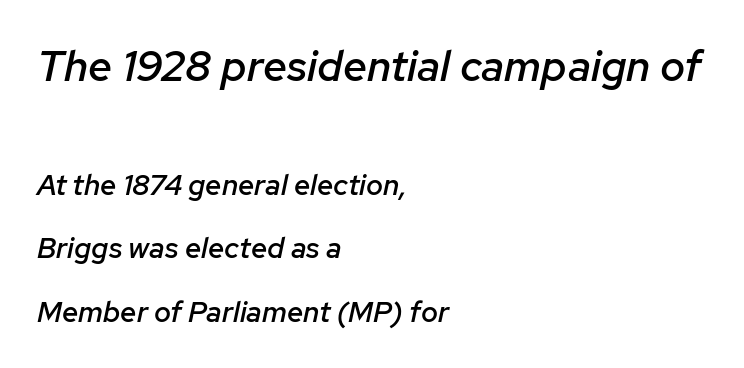
Quick note: italic. Tracking value appears to be zero — textbook default spacing. Any mark beneath the type? The region is blank. Proportional: the letters do not fall into vertical columns. This sample trades compactness for vertical openness between lines.
